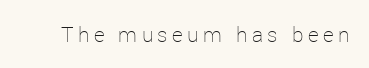
Stroke thickness stays within the range of a standard reading face or lighter. Quick note: underline off. In terms of posture, this sample is upright. In terms of letterspacing, this is a distinctly airy, spread setting.
